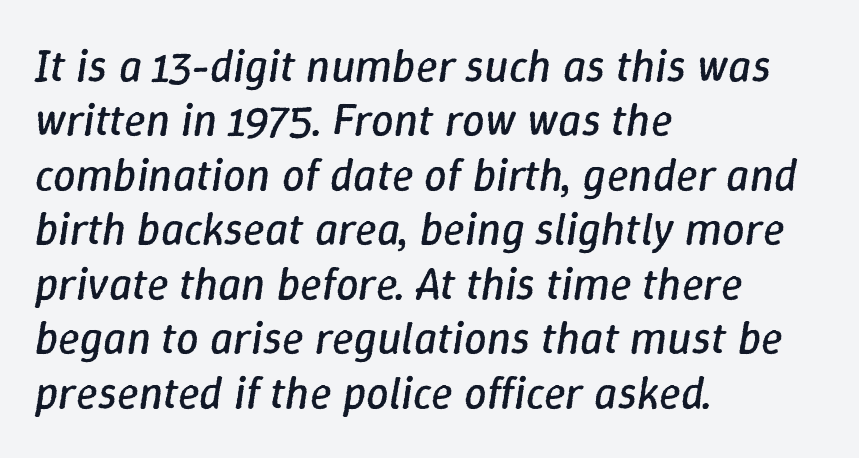
The image shows 45 px regular-weight type, italic (leaning right); set left-aligned, line spacing 1.21x, normal letter spacing, not underlined; low stroke contrast and a medium x-height.
